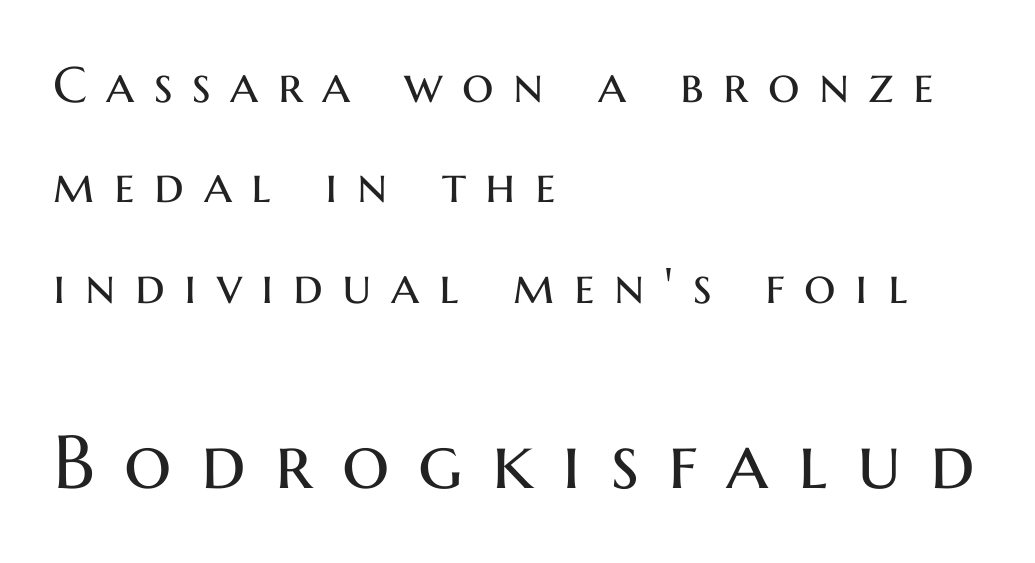
Q: Is the text bold? A: No.
Q: Is the text italic (slanted)? A: No, it is upright.
Q: Is the typeface a serif or a sans-serif typeface? A: Sans-serif.
Q: Is the text underlined? A: No.
Q: How is the paragraph aligned? A: Left-aligned.
Q: Is the spacing between letters normal or unusually wide? A: Unusually wide.
Q: Is the spacing between lines tight, normal or loose? A: Loose.
Q: Which block of text is set in a larger size, the first (top) or the second (bottom)? A: The second (bottom) one.
Q: Width (condensed, normal, or wide)? A: Normal.
Q: Stroke contrast? A: Medium.
Q: x-height? A: Medium.
Q: Monospaced? A: No.
